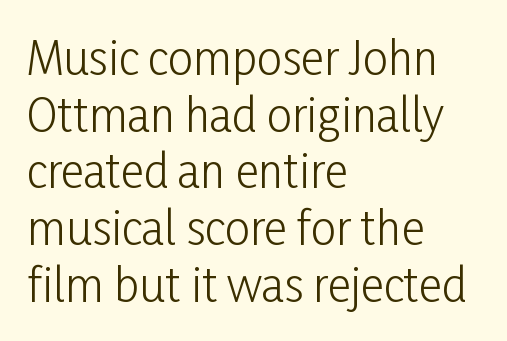
Q: Is the text bold? A: No.
Q: Is the text italic (slanted)? A: No, it is upright.
Q: Is the typeface a serif or a sans-serif typeface? A: Sans-serif.
Q: Is the text underlined? A: No.
Q: How is the paragraph aligned? A: Left-aligned.
Q: Is the spacing between letters normal or unusually wide? A: Normal.
Q: Is the spacing between lines tight, normal or loose? A: Normal.
Q: Width (condensed, normal, or wide)? A: Condensed.
Q: Stroke contrast? A: Low.
Q: x-height? A: Medium.
Q: Monospaced? A: No.
